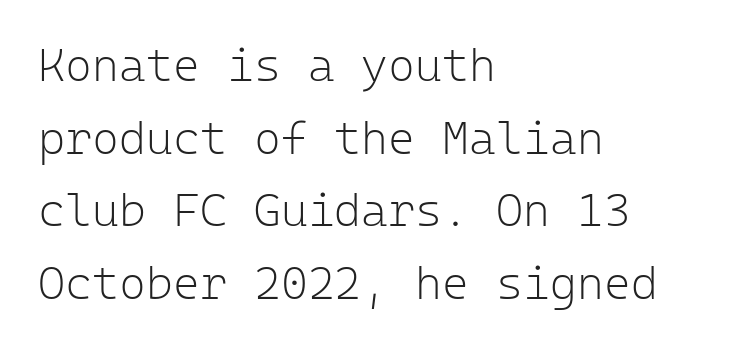
{"serif": "no", "italic": "no", "bold": "no", "weight": "light", "width": "normal", "stroke_contrast": "low", "x_height": "medium", "monospaced": "yes", "underline": "no", "align": "left", "line_spacing": "normal", "line_spacing_ratio": 1.58, "letter_spacing": "normal", "letter_spacing_em": 0.0, "glyph_px": 46}
